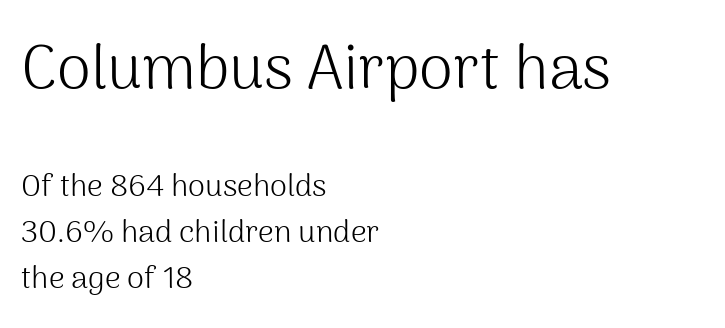
{"serif": "no", "italic": "no", "bold": "no", "weight": "light", "width": "normal", "stroke_contrast": "medium", "x_height": "medium", "monospaced": "no", "underline": "no", "align": "left", "line_spacing": "normal", "line_spacing_ratio": 1.48, "letter_spacing": "normal", "letter_spacing_em": 0.0, "larger_block": "first", "size_ratio": 2.0, "glyph_px": 62}
